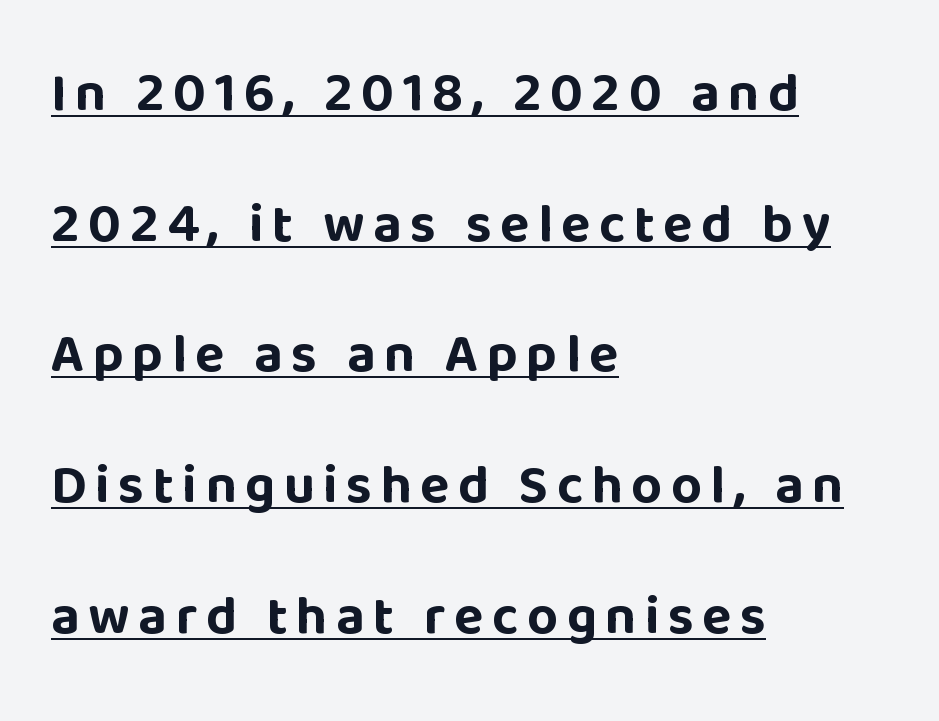
Q: Is the text bold? A: Yes.
Q: Is the text italic (slanted)? A: No, it is upright.
Q: Is the typeface a serif or a sans-serif typeface? A: Sans-serif.
Q: Is the text underlined? A: Yes.
Q: How is the paragraph aligned? A: Left-aligned.
Q: Is the spacing between lines tight, normal or loose? A: Loose.
Q: Width (condensed, normal, or wide)? A: Normal.
Q: Stroke contrast? A: Low.
Q: x-height? A: Large.
Q: Monospaced? A: No.
